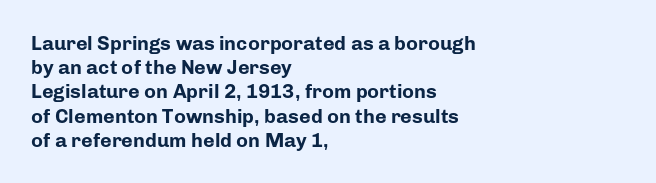
The image shows 20 px bold type, upright; set left-aligned, line spacing 1.21x, normal letter spacing, not underlined.
